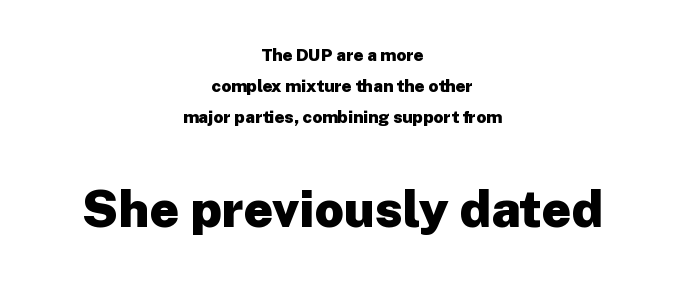
{"serif": "no", "italic": "no", "bold": "yes", "weight": "heavy", "width": "normal", "stroke_contrast": "low", "x_height": "medium", "monospaced": "no", "underline": "no", "align": "center", "line_spacing_ratio": 1.83, "letter_spacing": "normal", "letter_spacing_em": 0.0, "larger_block": "second", "size_ratio": 3.0, "glyph_px": 51}
